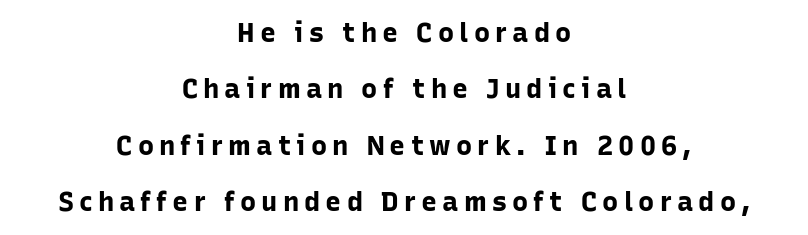
Q: Is the text bold? A: Yes.
Q: Is the text italic (slanted)? A: No, it is upright.
Q: Is the text underlined? A: No.
Q: How is the paragraph aligned? A: Centered.
Q: Is the spacing between lines tight, normal or loose? A: Loose.
